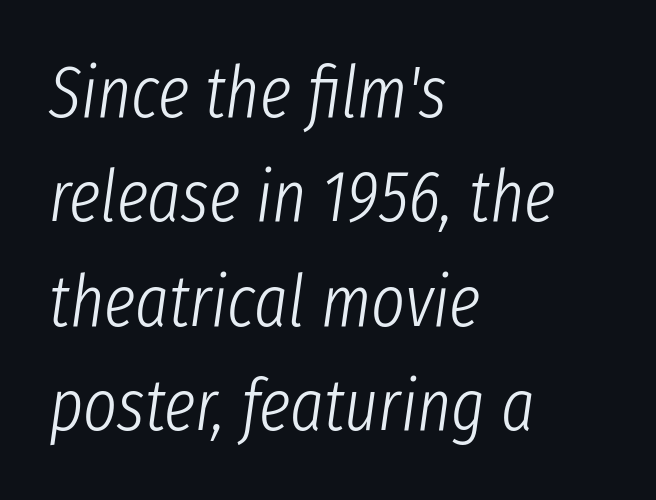
The image shows 72 px light, condensed type, italic (leaning right); set left-aligned, normal line spacing (1.45x), normal letter spacing, not underlined; low stroke contrast and a medium x-height.
